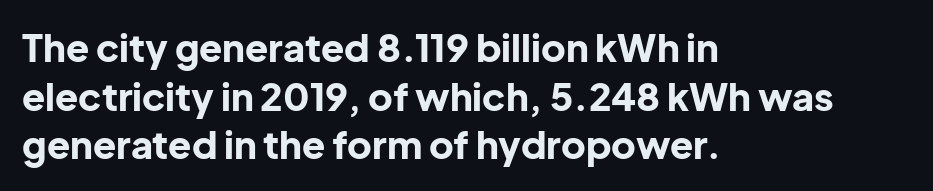
The image shows 38 px bold sans-serif type, upright; set left-aligned, normal line spacing (1.28x), normal letter spacing, not underlined; low stroke contrast and a medium x-height.
